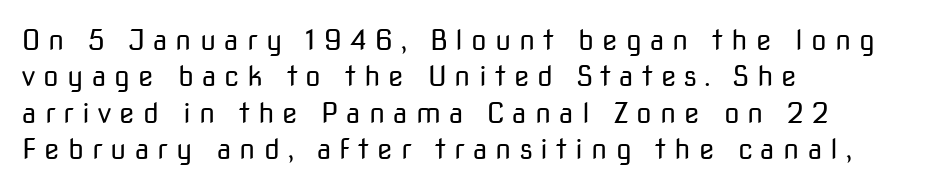
The words here are not underlined. Short note: letters widely spaced. Unlike italic type, these characters show no tilt at all. The face used here is proportionally spaced, like ordinary book or web type.
